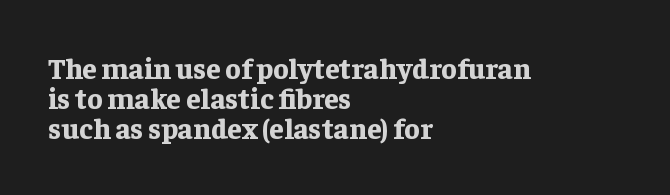
Q: Is the text bold? A: Yes.
Q: Is the text italic (slanted)? A: No, it is upright.
Q: Is the typeface a serif or a sans-serif typeface? A: Serif.
Q: Is the text underlined? A: No.
Q: How is the paragraph aligned? A: Left-aligned.
Q: Is the spacing between letters normal or unusually wide? A: Normal.
Q: Is the spacing between lines tight, normal or loose? A: Tight.
Q: Width (condensed, normal, or wide)? A: Normal.
Q: Stroke contrast? A: Low.
Q: x-height? A: Medium.
Q: Monospaced? A: No.
